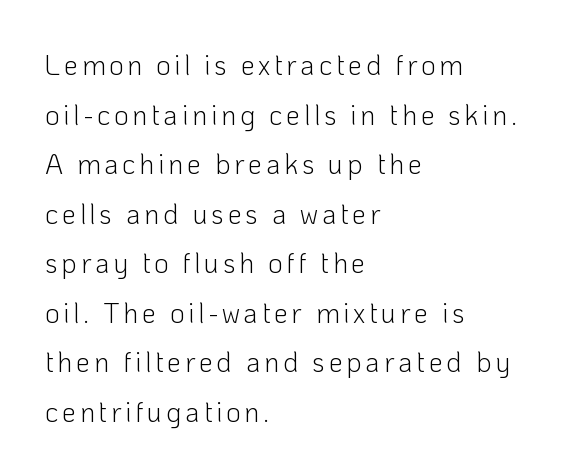
The image shows 28 px light sans-serif type, upright; set left-aligned, line spacing 1.77x, not underlined; low stroke contrast and a medium x-height.
